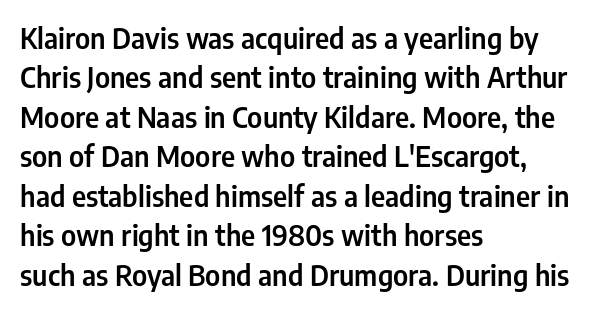
Q: Is the text italic (slanted)? A: No, it is upright.
Q: Is the typeface a serif or a sans-serif typeface? A: Sans-serif.
Q: Is the text underlined? A: No.
Q: How is the paragraph aligned? A: Left-aligned.
Q: Is the spacing between letters normal or unusually wide? A: Normal.
Q: Is the spacing between lines tight, normal or loose? A: Normal.
Q: Width (condensed, normal, or wide)? A: Condensed.
Q: Stroke contrast? A: Low.
Q: x-height? A: Medium.
Q: Monospaced? A: No.
